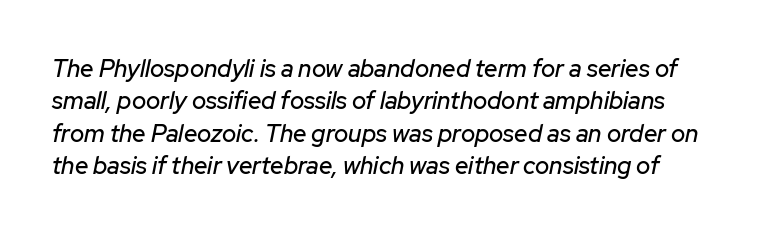
{"italic": "yes", "lean": "right", "slant_degrees": 12, "underline": "no", "line_spacing": "normal", "line_spacing_ratio": 1.35, "letter_spacing": "normal", "letter_spacing_em": 0.0, "glyph_px": 24}
